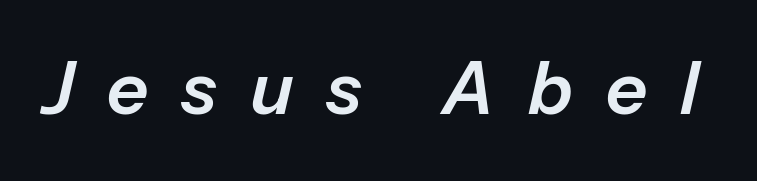
{"italic": "yes", "lean": "right", "slant_degrees": 13, "width": "normal", "stroke_contrast": "low", "x_height": "medium", "monospaced": "no", "underline": "no", "letter_spacing": "wide", "letter_spacing_em": 0.46, "glyph_px": 72}
